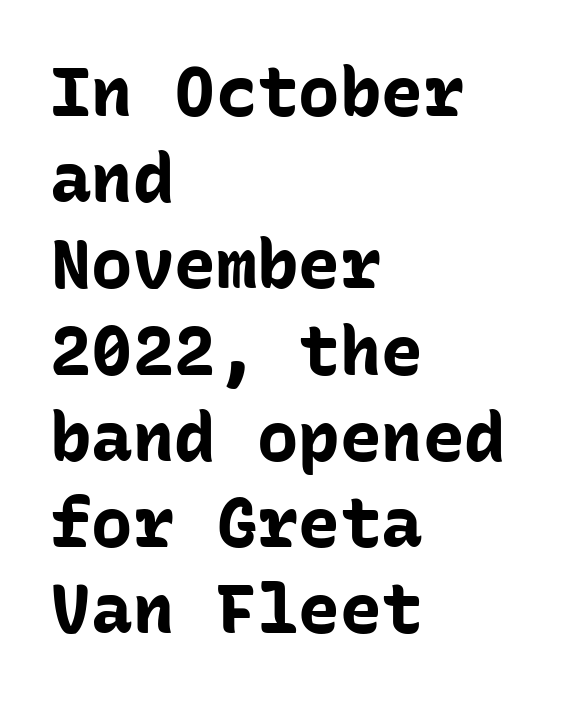
{"serif": "no", "italic": "no", "bold": "yes", "weight": "bold", "width": "normal", "stroke_contrast": "low", "x_height": "medium", "monospaced": "yes", "underline": "no", "align": "left", "line_spacing": "normal", "line_spacing_ratio": 1.25, "letter_spacing": "normal", "letter_spacing_em": 0.0, "glyph_px": 69}
